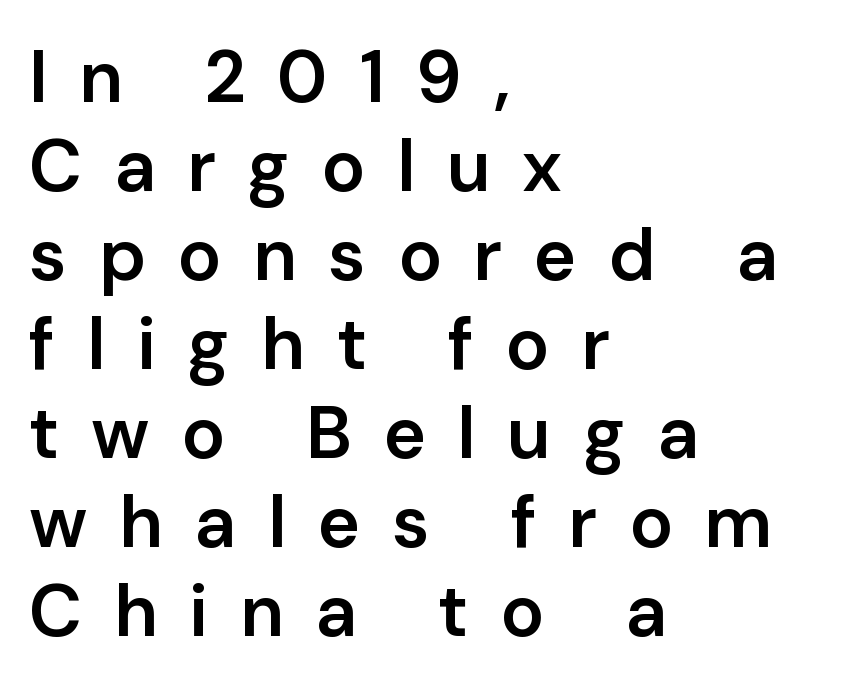
Q: Is the text bold? A: Semi-bold.
Q: Is the text italic (slanted)? A: No, it is upright.
Q: Is the typeface a serif or a sans-serif typeface? A: Sans-serif.
Q: Is the text underlined? A: No.
Q: How is the paragraph aligned? A: Left-aligned.
Q: Is the spacing between letters normal or unusually wide? A: Unusually wide.
Q: Width (condensed, normal, or wide)? A: Normal.
Q: Stroke contrast? A: Low.
Q: x-height? A: Medium.
Q: Monospaced? A: No.
